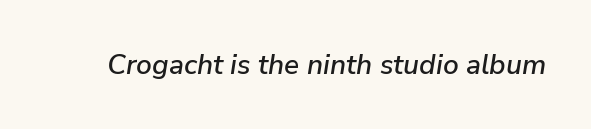
Nothing unusual about the tracking: characters are spaced as the font intends. Posture: slanted. The strip under each line holds only bare page. The letters advance in unequal steps, a hallmark of proportional type.
